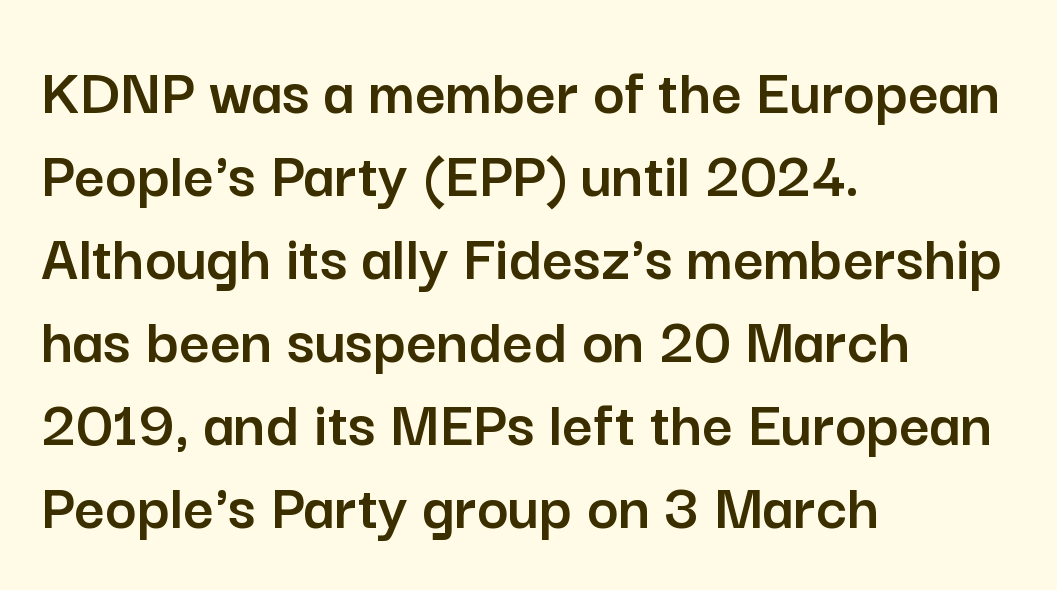
{"serif": "no", "italic": "no", "width": "normal", "stroke_contrast": "low", "x_height": "medium", "monospaced": "no", "underline": "no", "align": "left", "line_spacing_ratio": 1.24, "letter_spacing": "normal", "letter_spacing_em": 0.0, "glyph_px": 67}
